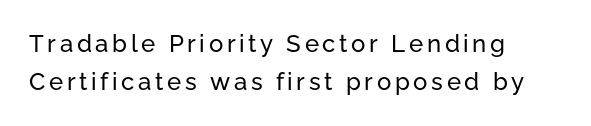
Q: Is the text italic (slanted)? A: No, it is upright.
Q: Is the text underlined? A: No.
Q: How is the paragraph aligned? A: Left-aligned.
Q: Is the spacing between lines tight, normal or loose? A: Normal.
